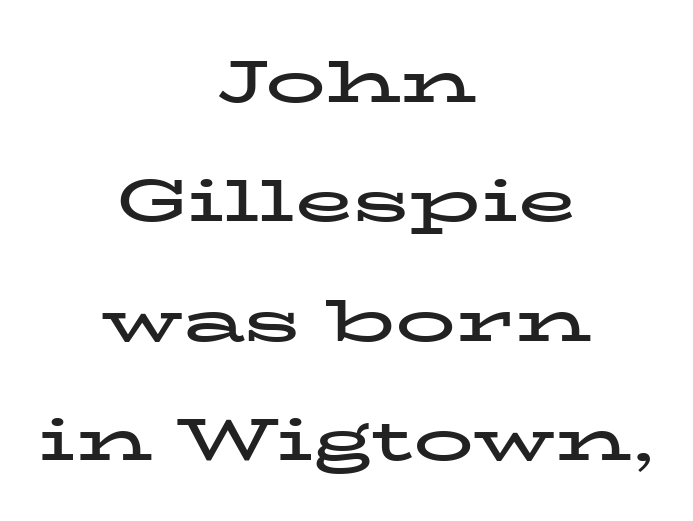
Q: Is the text bold? A: Yes.
Q: Is the text italic (slanted)? A: No, it is upright.
Q: Is the typeface a serif or a sans-serif typeface? A: Serif.
Q: Is the text underlined? A: No.
Q: How is the paragraph aligned? A: Centered.
Q: Is the spacing between letters normal or unusually wide? A: Normal.
Q: Is the spacing between lines tight, normal or loose? A: Loose.
Q: Width (condensed, normal, or wide)? A: Wide.
Q: Stroke contrast? A: Low.
Q: x-height? A: Medium.
Q: Monospaced? A: No.
